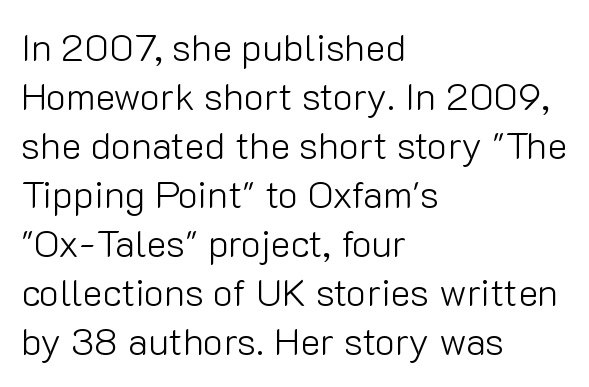
Q: Is the text bold? A: No.
Q: Is the text italic (slanted)? A: No, it is upright.
Q: Is the typeface a serif or a sans-serif typeface? A: Sans-serif.
Q: Is the text underlined? A: No.
Q: How is the paragraph aligned? A: Left-aligned.
Q: Is the spacing between letters normal or unusually wide? A: Normal.
Q: Is the spacing between lines tight, normal or loose? A: Normal.
Q: Width (condensed, normal, or wide)? A: Normal.
Q: Stroke contrast? A: Low.
Q: x-height? A: Medium.
Q: Monospaced? A: No.
